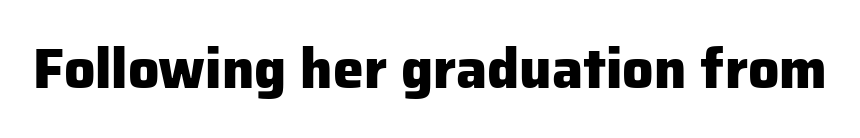
{"serif": "no", "italic": "no", "bold": "yes", "weight": "heavy", "width": "normal", "stroke_contrast": "low", "x_height": "medium", "monospaced": "no", "underline": "no", "letter_spacing": "normal", "letter_spacing_em": 0.0, "glyph_px": 55}
